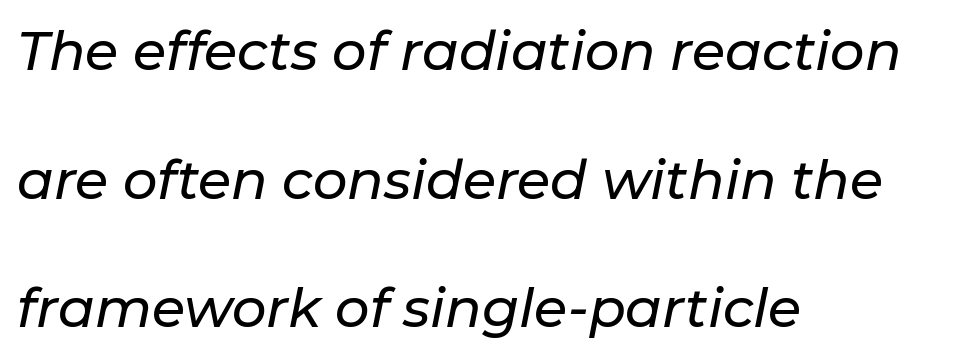
Q: Is the text italic (slanted)? A: Yes, it leans right by about 11 degrees.
Q: Is the text underlined? A: No.
Q: How is the paragraph aligned? A: Left-aligned.
Q: Is the spacing between letters normal or unusually wide? A: Normal.
Q: Is the spacing between lines tight, normal or loose? A: Loose.
Q: Width (condensed, normal, or wide)? A: Normal.
Q: Stroke contrast? A: Low.
Q: x-height? A: Medium.
Q: Monospaced? A: No.
